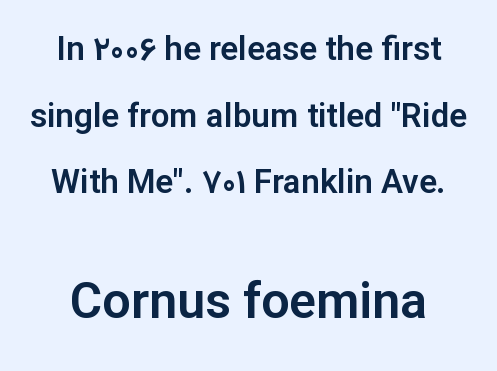
Character widths vary here, with narrow letters taking less room than wide ones. The more generous point size was reserved for the lower chunk. This rendering leaves character spacing at its baseline value. Check under the words: just untouched page. Nope, no serifs anywhere on these letters. Regarding leading, the lines here are spaced well apart.
